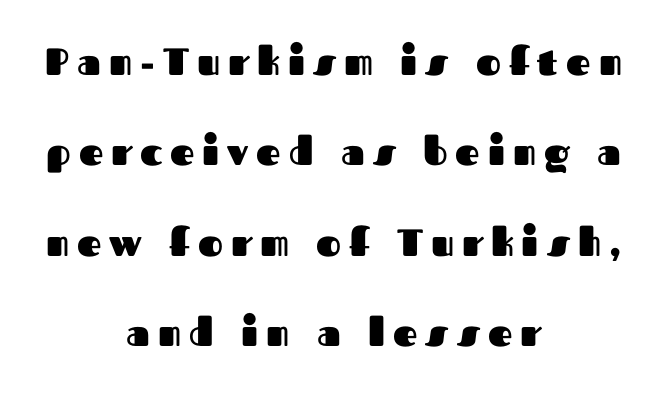
{"serif": "no", "italic": "no", "bold": "yes", "weight": "heavy", "width": "normal", "stroke_contrast": "medium", "x_height": "medium", "monospaced": "no", "underline": "no", "align": "center", "line_spacing": "loose", "line_spacing_ratio": 2.38, "letter_spacing": "wide", "letter_spacing_em": 0.21, "glyph_px": 38}
